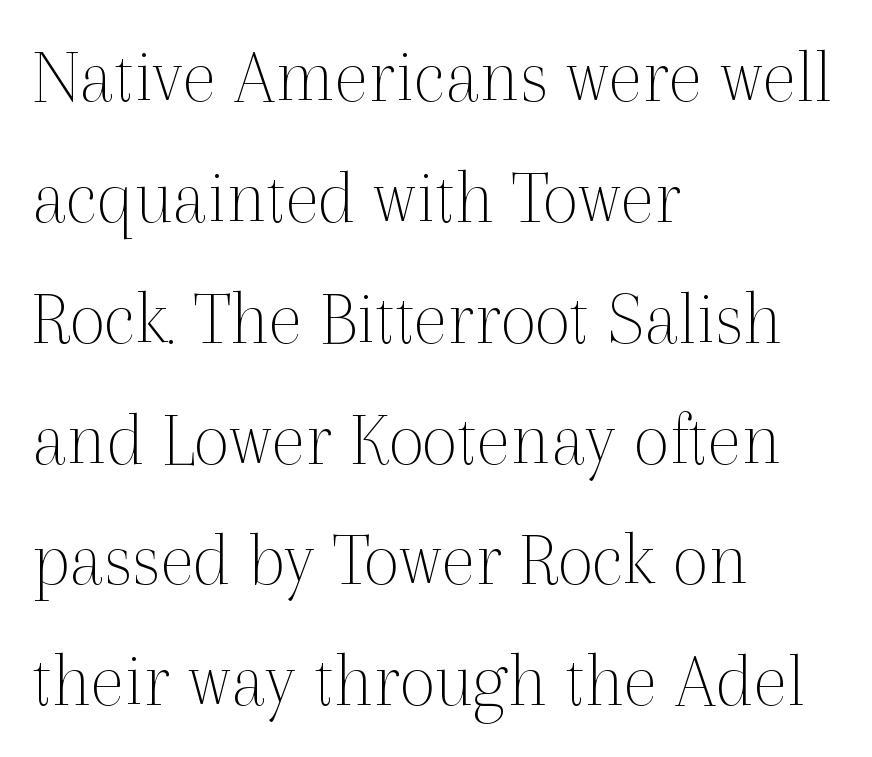
{"serif": "yes", "italic": "no", "bold": "no", "weight": "thin", "width": "normal", "x_height": "medium", "monospaced": "no", "underline": "no", "align": "left", "line_spacing": "normal", "line_spacing_ratio": 1.53, "letter_spacing": "normal", "letter_spacing_em": 0.0, "glyph_px": 79}
